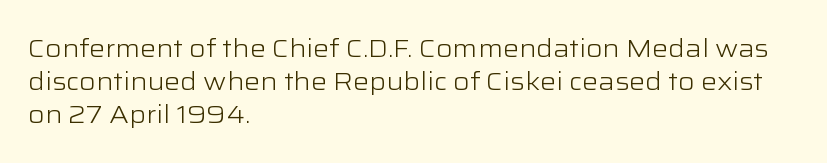
Q: Is the text bold? A: No.
Q: Is the text italic (slanted)? A: No, it is upright.
Q: Is the text underlined? A: No.
Q: How is the paragraph aligned? A: Left-aligned.
Q: Is the spacing between letters normal or unusually wide? A: Normal.
Q: Is the spacing between lines tight, normal or loose? A: Normal.
